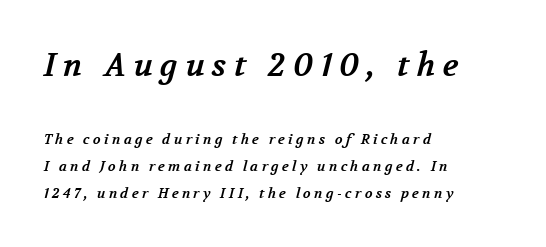
The image shows 32 px bold serif type; set left-aligned, loose line spacing (1.9x), unusually wide letter spacing (+0.23 em), not underlined; the first (top) block is 2.29x larger; medium stroke contrast and a medium x-height.
